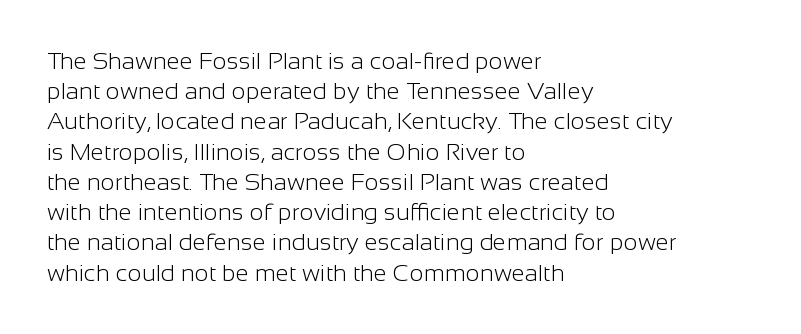
The image shows 24 px text type, upright; set left-aligned, normal line spacing (1.26x), normal letter spacing, not underlined.
